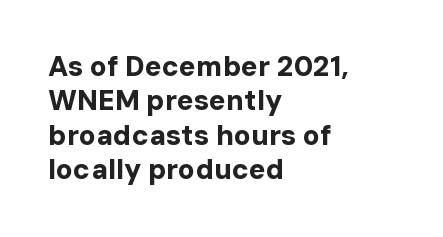
The image shows 28 px bold sans-serif type, upright; set left-aligned, line spacing 1.23x, normal letter spacing, not underlined; low stroke contrast and a medium x-height.
